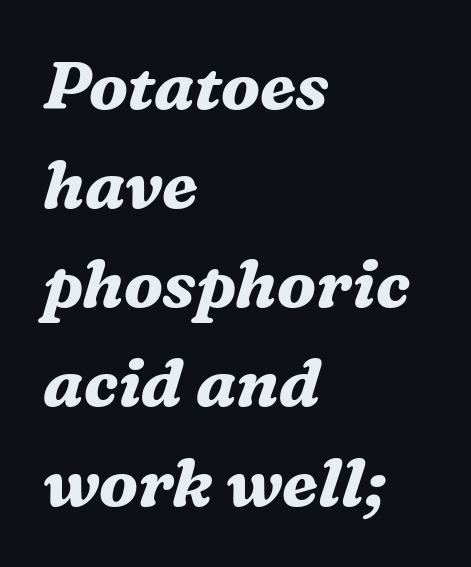
Looking at the ascenders, they clearly lean. Each letter keeps its own natural width here, so spacing adapts to shape. Caption: standard tracking, unaltered. Little horizontal feet cap the strokes, marking this as serif type. Quick note: underline off. Leftover space on each line is placed entirely after the last word.
